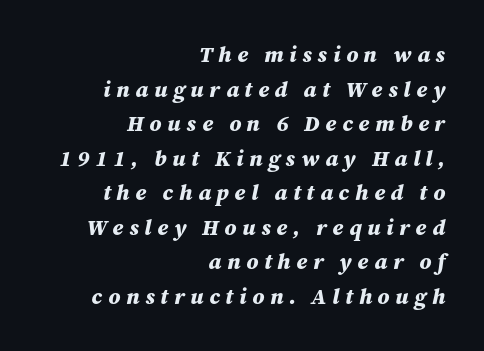
The image shows 22 px bold type, italic (leaning right); set right-aligned, normal line spacing (1.57x), unusually wide letter spacing (+0.26 em), not underlined.
